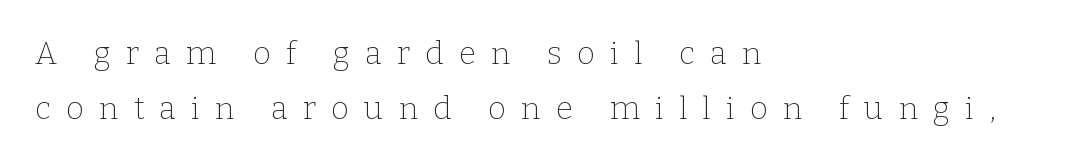
The image shows 31 px thin serif type, upright; set left-aligned, line spacing 1.76x, unusually wide letter spacing (+0.49 em), not underlined; low stroke contrast and a medium x-height.
